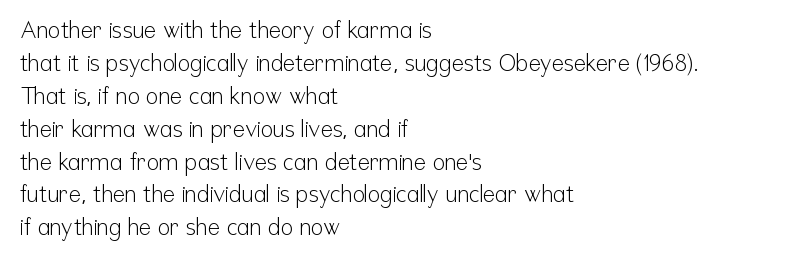
{"italic": "no", "bold": "no", "underline": "no", "align": "left", "line_spacing": "normal", "line_spacing_ratio": 1.43, "letter_spacing": "normal", "letter_spacing_em": 0.0, "glyph_px": 23}
